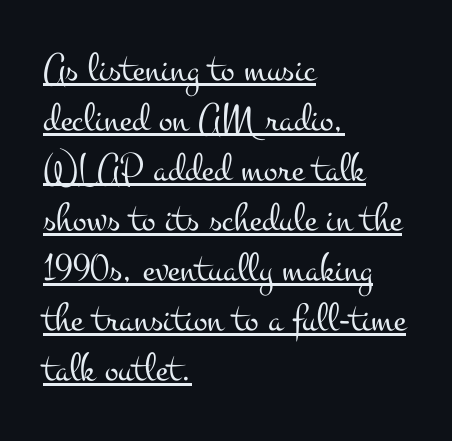
{"serif": "yes", "bold": "no", "weight": "light", "width": "wide", "stroke_contrast": "medium", "x_height": "small", "monospaced": "no", "underline": "yes", "align": "left", "line_spacing_ratio": 1.22, "letter_spacing": "normal", "letter_spacing_em": 0.0, "glyph_px": 41}
